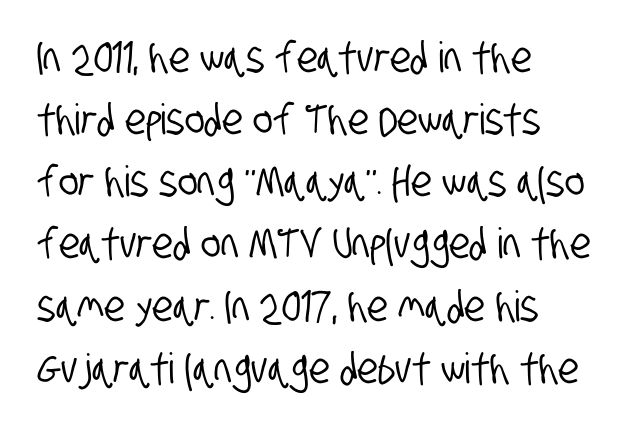
Horizontally, the lines are justified to the leading edge only. Here the designer chose a conventional face with non-uniform glyph widths. Is there much room between lines? A standard amount, neither cramped nor airy. The rendering keeps characters at their native spacing. Bare-footed words on every line.
